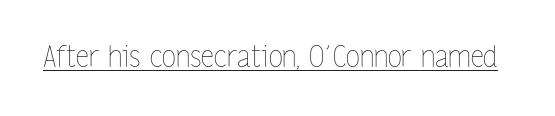
The typesetting does not lean heavy: it is not bold. Looks like regular typesetting: each glyph gets only the width it needs. Somebody hit Ctrl+U on this one — the words are underlined. In terms of posture, this sample is upright.
